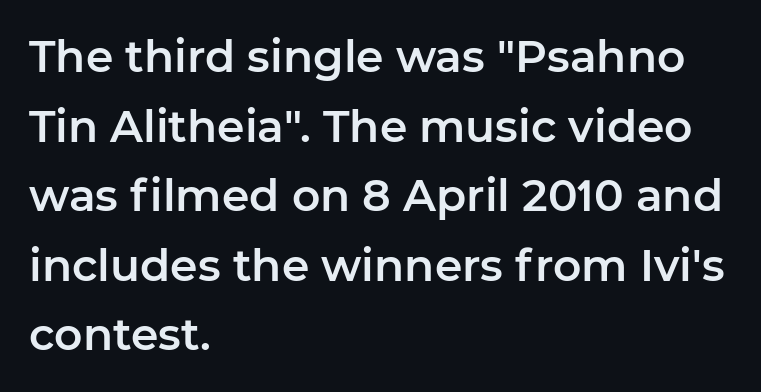
The image shows 44 px sans-serif type, upright; set left-aligned, normal line spacing (1.58x), normal letter spacing, not underlined; low stroke contrast and a medium x-height.
